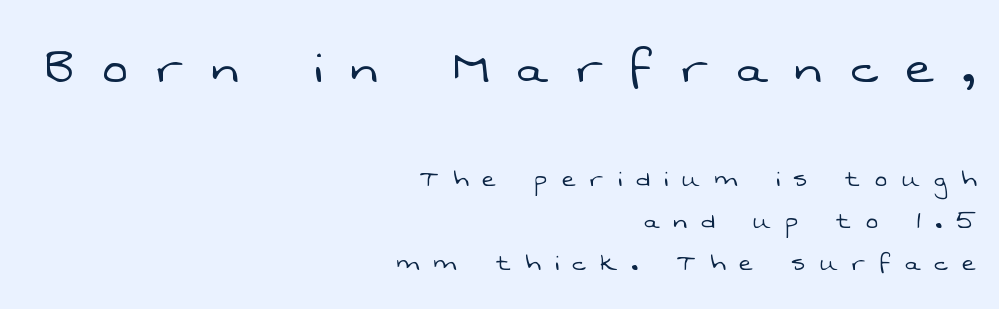
{"serif": "no", "bold": "no", "weight": "light", "width": "normal", "stroke_contrast": "low", "x_height": "medium", "monospaced": "no", "underline": "no", "align": "right", "line_spacing": "normal", "line_spacing_ratio": 1.41, "letter_spacing": "wide", "letter_spacing_em": 0.48, "larger_block": "first", "size_ratio": 2.0, "glyph_px": 60}
